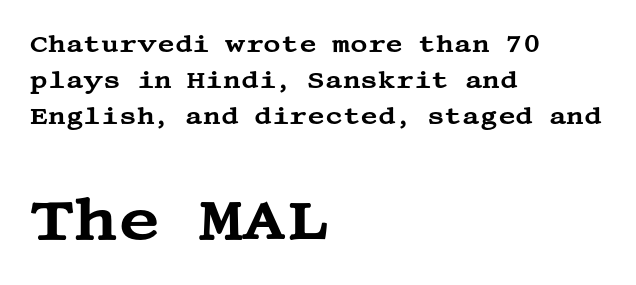
The image shows 59 px wide serif type, upright; set left-aligned, normal line spacing (1.51x), normal letter spacing, not underlined; the second (bottom) block is 2.46x larger; medium stroke contrast and a large x-height.
